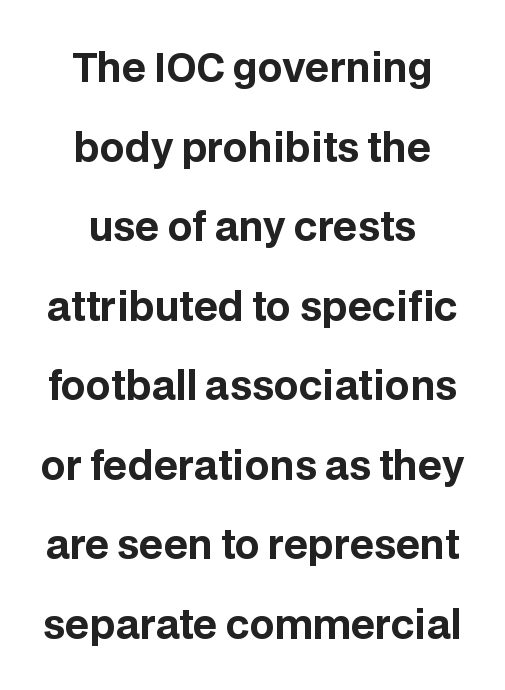
Q: Is the text bold? A: Yes.
Q: Is the text italic (slanted)? A: No, it is upright.
Q: Is the typeface a serif or a sans-serif typeface? A: Sans-serif.
Q: Is the text underlined? A: No.
Q: How is the paragraph aligned? A: Centered.
Q: Is the spacing between letters normal or unusually wide? A: Normal.
Q: Is the spacing between lines tight, normal or loose? A: Loose.
Q: Width (condensed, normal, or wide)? A: Normal.
Q: Stroke contrast? A: Low.
Q: x-height? A: Large.
Q: Monospaced? A: No.
